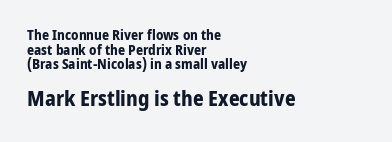
Q: Is the text bold? A: Yes.
Q: Is the text italic (slanted)? A: No, it is upright.
Q: Is the text underlined? A: No.
Q: How is the paragraph aligned? A: Left-aligned.
Q: Is the spacing between letters normal or unusually wide? A: Normal.
Q: Is the spacing between lines tight, normal or loose? A: Tight.
Q: Which block of text is set in a larger size, the first (top) or the second (bottom)? A: The second (bottom) one.
